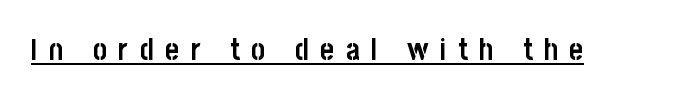
{"serif": "no", "italic": "no", "bold": "yes", "weight": "semibold", "width": "condensed", "stroke_contrast": "low", "x_height": "large", "monospaced": "no", "underline": "yes", "letter_spacing": "wide", "letter_spacing_em": 0.38, "glyph_px": 30}
